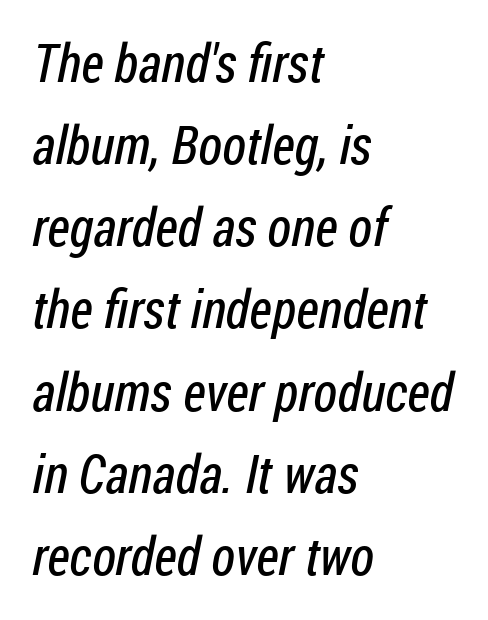
The image shows 53 px regular-weight, condensed sans-serif type; set left-aligned, normal line spacing (1.55x), normal letter spacing, not underlined; low stroke contrast and a medium x-height.
